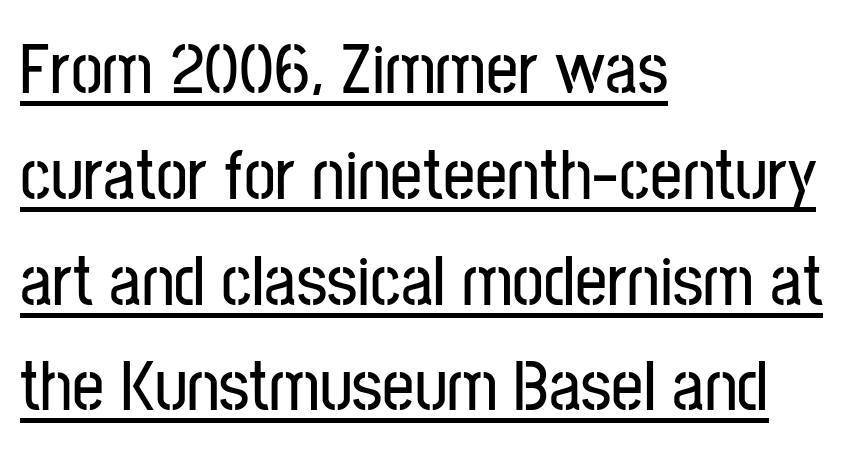
Q: Is the text italic (slanted)? A: No, it is upright.
Q: Is the typeface a serif or a sans-serif typeface? A: Sans-serif.
Q: Is the text underlined? A: Yes.
Q: How is the paragraph aligned? A: Left-aligned.
Q: Is the spacing between letters normal or unusually wide? A: Normal.
Q: Is the spacing between lines tight, normal or loose? A: Normal.
Q: Width (condensed, normal, or wide)? A: Condensed.
Q: Stroke contrast? A: Low.
Q: x-height? A: Medium.
Q: Monospaced? A: No.
